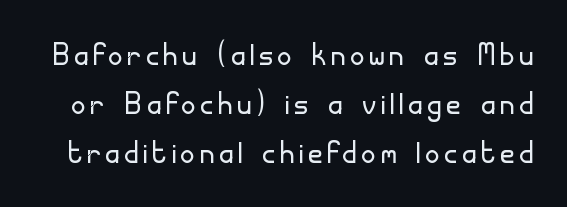
{"serif": "no", "italic": "no", "bold": "no", "weight": "light", "width": "normal", "stroke_contrast": "low", "x_height": "small", "monospaced": "no", "underline": "no", "line_spacing": "normal", "line_spacing_ratio": 1.26, "glyph_px": 39}
